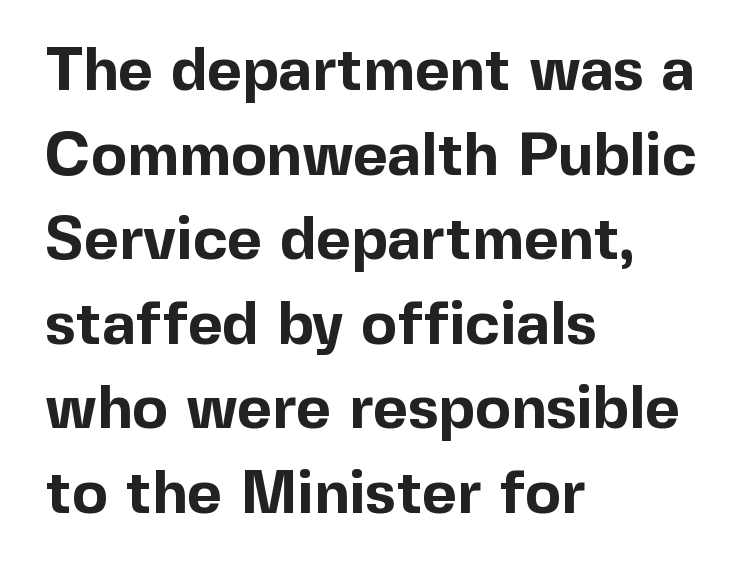
{"serif": "no", "italic": "no", "bold": "yes", "weight": "bold", "width": "normal", "x_height": "medium", "monospaced": "no", "underline": "no", "align": "left", "line_spacing": "normal", "line_spacing_ratio": 1.41, "letter_spacing": "normal", "letter_spacing_em": 0.0, "glyph_px": 60}
